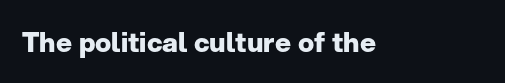
The image shows 27 px bold type, upright; set normal letter spacing, not underlined.
